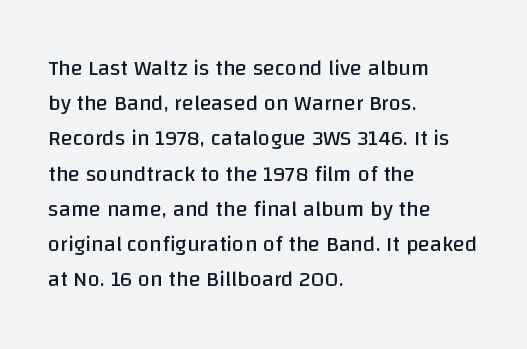
The image shows 22 px text type, upright; set left-aligned, normal line spacing (1.6x), normal letter spacing, not underlined.
